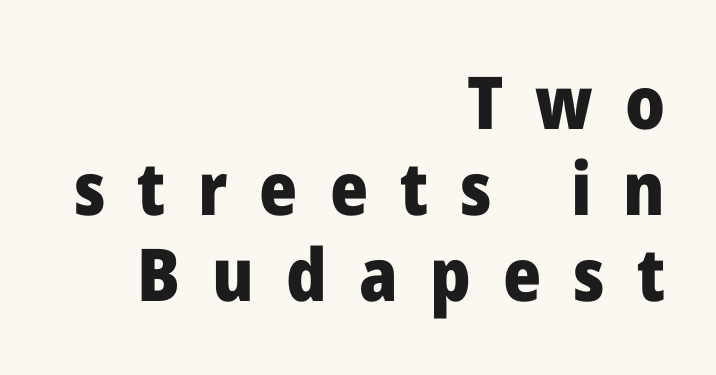
{"serif": "no", "italic": "no", "bold": "yes", "weight": "heavy", "width": "normal", "stroke_contrast": "low", "x_height": "medium", "monospaced": "no", "underline": "no", "align": "right", "line_spacing_ratio": 1.18, "letter_spacing": "wide", "letter_spacing_em": 0.44, "glyph_px": 73}
